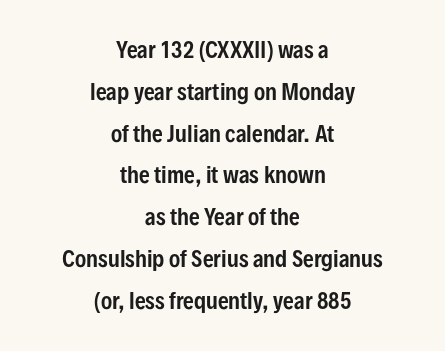
{"italic": "no", "underline": "no", "align": "center", "line_spacing": "loose", "line_spacing_ratio": 1.99, "letter_spacing": "normal", "letter_spacing_em": 0.0, "glyph_px": 21}
